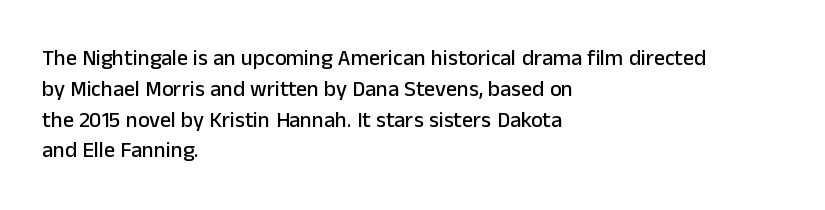
{"italic": "no", "underline": "no", "align": "left", "line_spacing": "normal", "line_spacing_ratio": 1.4, "letter_spacing": "normal", "letter_spacing_em": 0.0, "glyph_px": 22}
